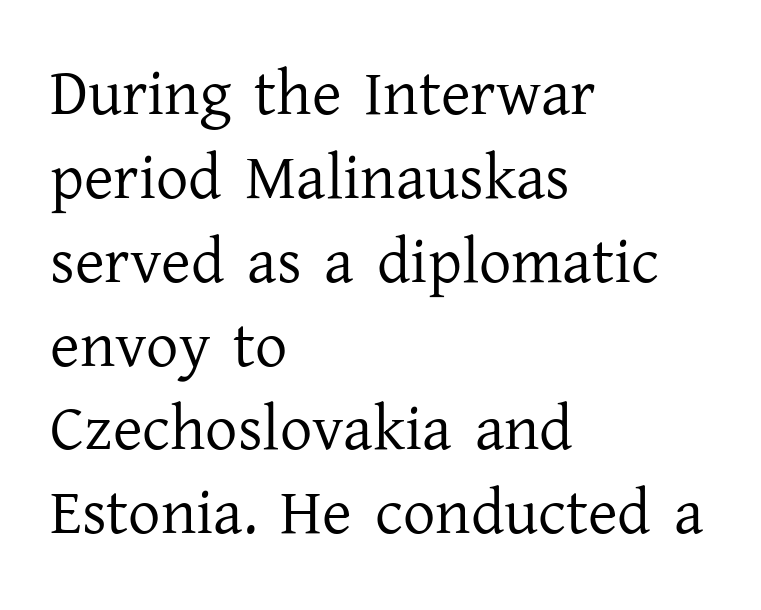
The gap between lines stays unmarked. A classic flush-left, rag-right setting is used for this passage. You could call the tracking neutral — neither tight nor loose. Varying glyph widths throughout — classic text-font behaviour. Regular leading. Old-style or modern, the face here clearly has serifs.
